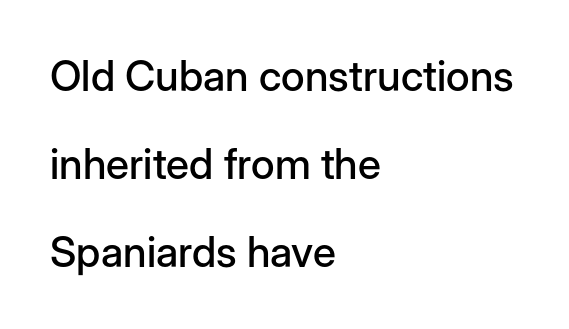
Airy leading. If you drew a line through each stem, it would be perfectly vertical. Is this a sans? Yes — the strokes have no serifs. Letters rest on an invisible, unmarked baseline. The type is set solid horizontally, with unmodified tracking. Here the designer chose a conventional face with non-uniform glyph widths.
